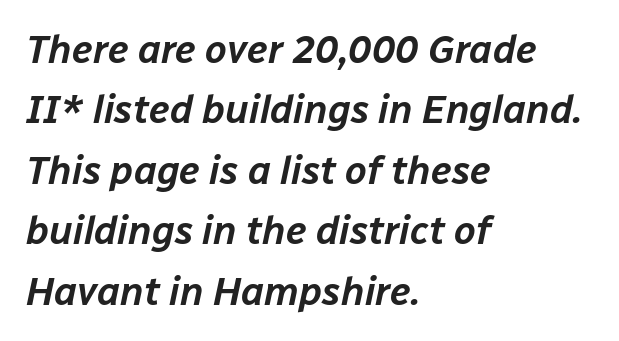
The passage shown is not underscored anywhere. The space between consecutive lines is moderate. Letter spacing: default. Casual observation: everything's shoved over to the left. The passage shown leans; its letterforms are oblique. You could not count columns in this text — the font is proportionally spaced.
